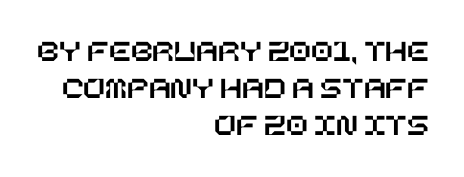
The image shows 32 px text type, upright; set right-aligned, tight line spacing (1.15x), normal letter spacing, not underlined; low stroke contrast and a large x-height.
